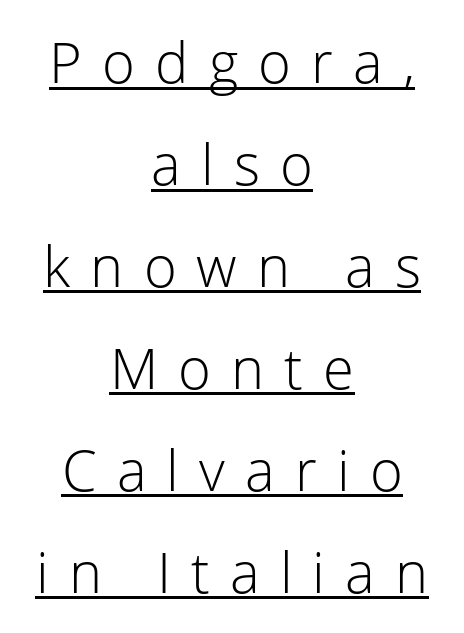
{"serif": "no", "italic": "no", "bold": "no", "weight": "light", "width": "normal", "stroke_contrast": "low", "x_height": "medium", "monospaced": "no", "underline": "yes", "align": "center", "line_spacing_ratio": 1.82, "letter_spacing": "wide", "letter_spacing_em": 0.36, "glyph_px": 56}
